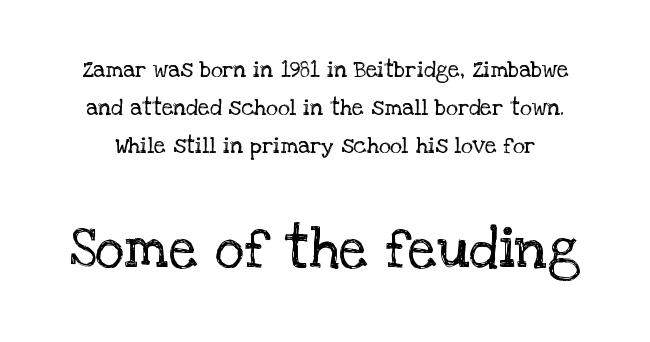
The image shows 57 px regular-weight serif type, upright; set normal line spacing (1.65x), normal letter spacing, not underlined; the second (bottom) block is 2.48x larger; low stroke contrast and a large x-height.
